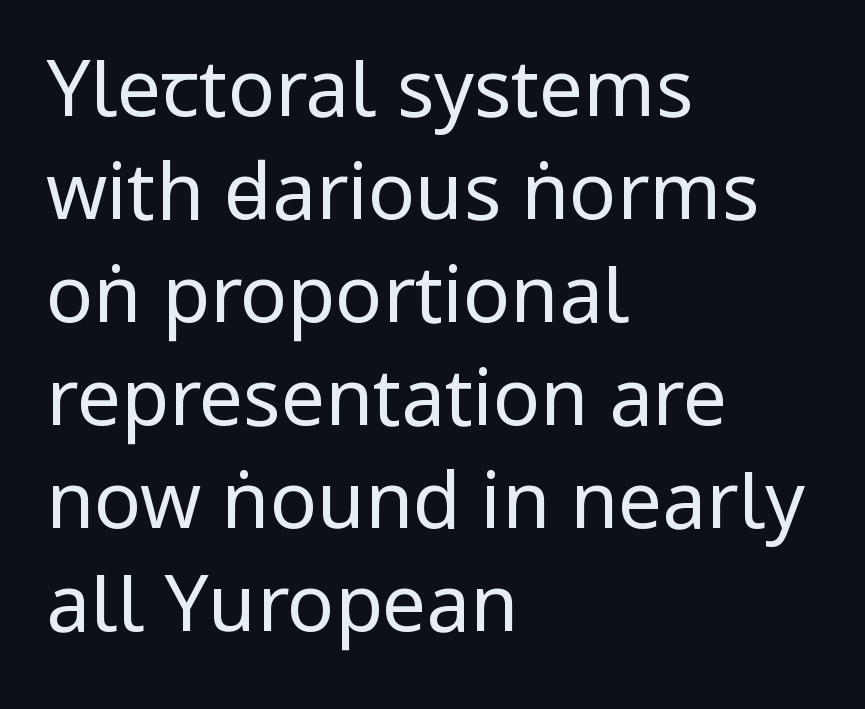
Q: Is the text bold? A: No.
Q: Is the text italic (slanted)? A: No, it is upright.
Q: Is the typeface a serif or a sans-serif typeface? A: Sans-serif.
Q: Is the text underlined? A: No.
Q: How is the paragraph aligned? A: Left-aligned.
Q: Is the spacing between letters normal or unusually wide? A: Normal.
Q: Is the spacing between lines tight, normal or loose? A: Normal.
Q: Width (condensed, normal, or wide)? A: Condensed.
Q: Stroke contrast? A: Low.
Q: x-height? A: Large.
Q: Monospaced? A: No.
